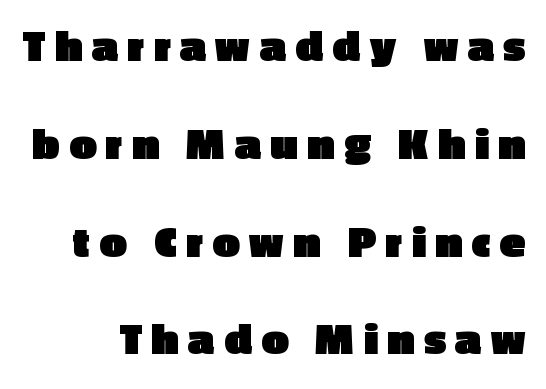
Q: Is the text bold? A: Yes.
Q: Is the text italic (slanted)? A: No, it is upright.
Q: Is the typeface a serif or a sans-serif typeface? A: Sans-serif.
Q: Is the text underlined? A: No.
Q: Is the spacing between letters normal or unusually wide? A: Unusually wide.
Q: Is the spacing between lines tight, normal or loose? A: Loose.
Q: Width (condensed, normal, or wide)? A: Normal.
Q: x-height? A: Medium.
Q: Monospaced? A: No.
